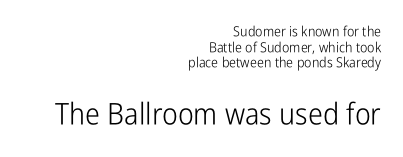
Q: Is the text bold? A: No.
Q: Is the text italic (slanted)? A: No, it is upright.
Q: Is the typeface a serif or a sans-serif typeface? A: Sans-serif.
Q: Is the text underlined? A: No.
Q: How is the paragraph aligned? A: Right-aligned.
Q: Is the spacing between letters normal or unusually wide? A: Normal.
Q: Is the spacing between lines tight, normal or loose? A: Tight.
Q: Which block of text is set in a larger size, the first (top) or the second (bottom)? A: The second (bottom) one.
Q: Width (condensed, normal, or wide)? A: Condensed.
Q: Stroke contrast? A: Low.
Q: x-height? A: Medium.
Q: Monospaced? A: No.
